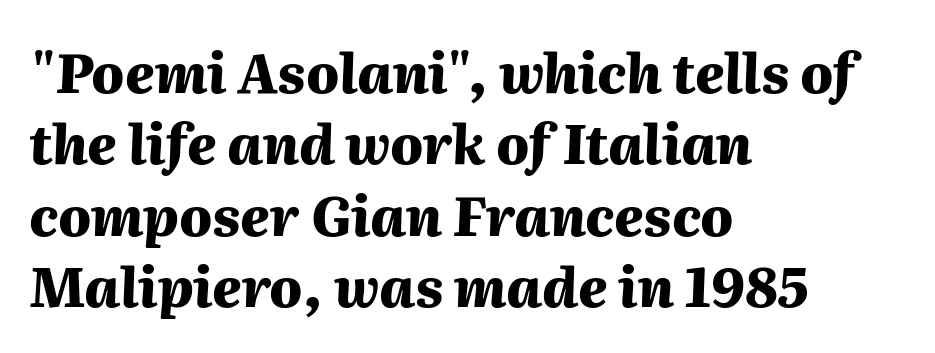
The image shows 54 px heavy type, italic (leaning right); set left-aligned, normal line spacing (1.32x), normal letter spacing, not underlined; medium stroke contrast and a medium x-height.
